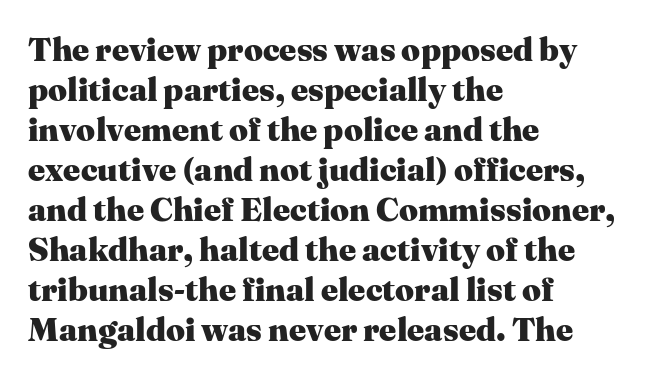
The image shows 33 px heavy serif type, upright; set left-aligned, line spacing 1.21x, normal letter spacing, not underlined; medium stroke contrast and a medium x-height.
